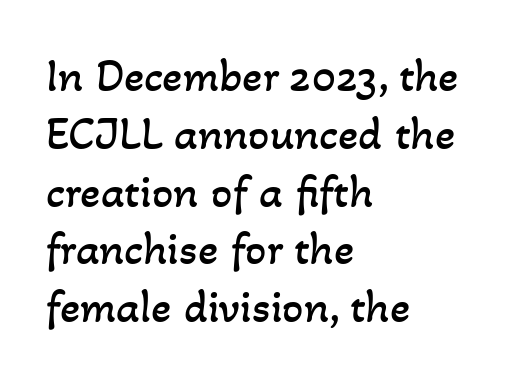
The image shows 47 px regular-weight type; set left-aligned, line spacing 1.23x, normal letter spacing, not underlined; low stroke contrast and a small x-height.
